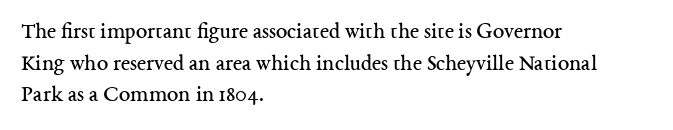
A roman cut, with each character standing at attention. Line spacing here is normal. The text block is weighted toward the left margin, trailing off unevenly rightward. Lines of text with bare space underneath. Nothing unusual about the tracking: characters are spaced as the font intends. A quiet, ordinary-to-light weight characterises the typeface.
